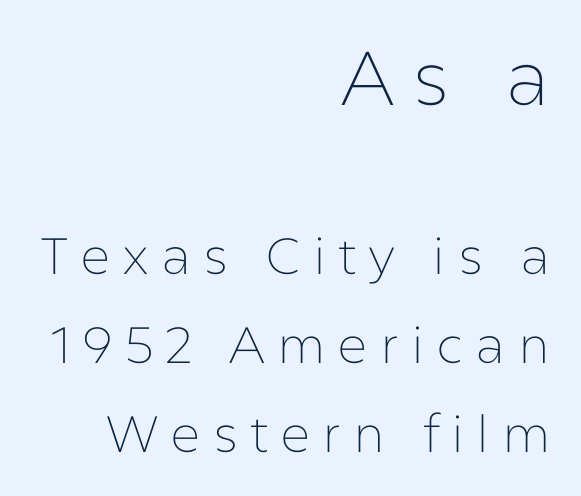
Descenders hang freely into open space. Look at the bottom of the vertical strokes: they stop flat, with no serifs. Posture: straight, roman, zero tilt. Spacing verdict: proportional, widths tailored to each character. Look at the glyph heights: the upper group is clearly the bigger setting.
